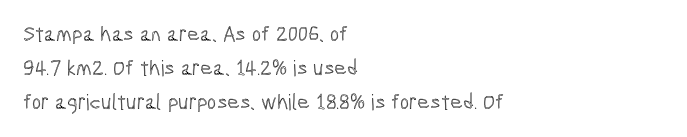
Inter-character spacing is left at the font's built-in metrics. A bare baseline throughout the passage. The typography opts for an upright posture over an oblique one. Casual observation: everything's shoved over to the left.
